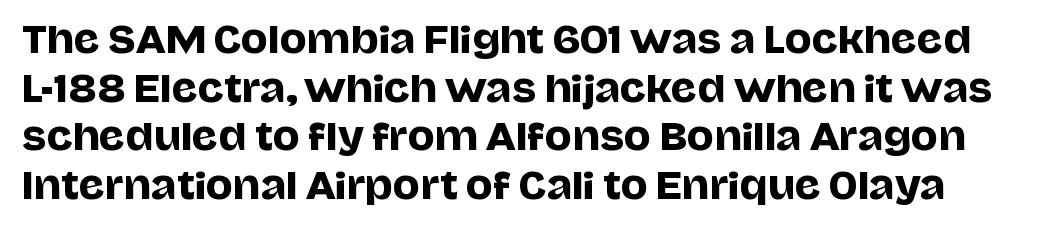
The image shows 36 px sans-serif type, upright; set normal line spacing (1.35x), normal letter spacing, not underlined; low stroke contrast and a large x-height.
